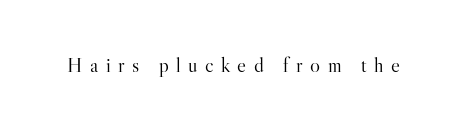
Each stroke keeps to a modest, everyday thickness or less. The letters stand upright; this is a roman face. The tracking reads as deliberately expanded to a designer's eye. Each row of text sits above clean, open space.
